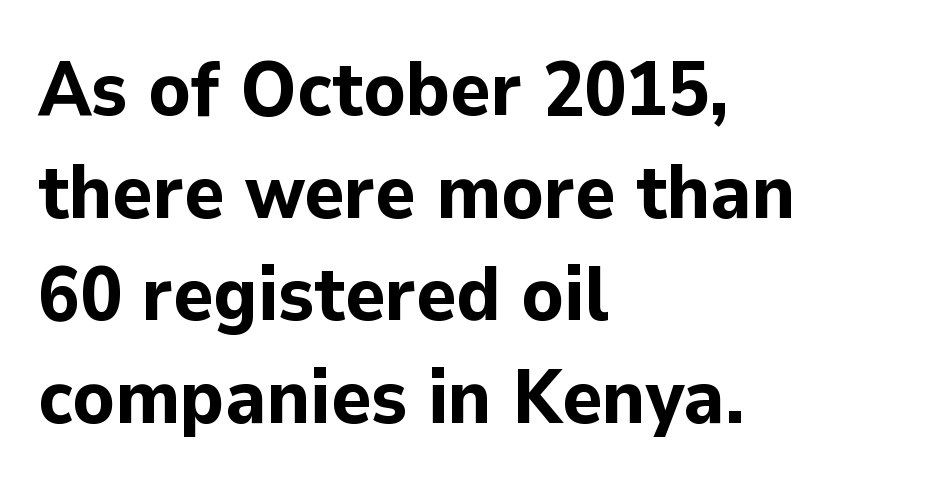
The image shows 76 px bold sans-serif type, upright; set left-aligned, normal line spacing (1.35x), normal letter spacing, not underlined; low stroke contrast and a medium x-height.
